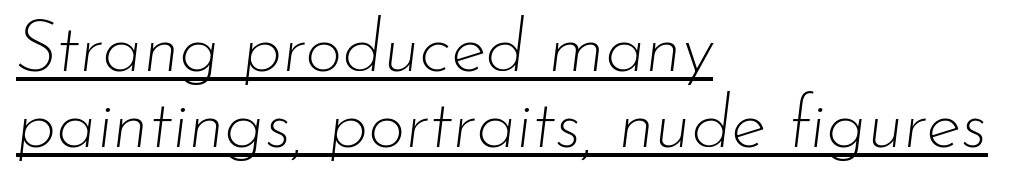
The image shows 73 px thin type, italic (leaning right); set left-aligned, tight line spacing (1.04x), normal letter spacing, underlined; low stroke contrast and a small x-height.
